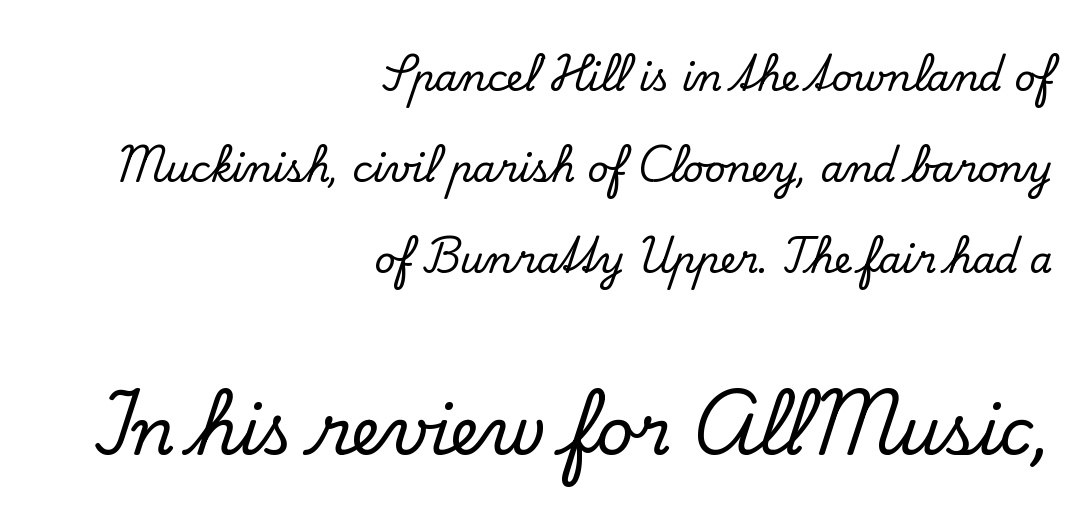
The image shows 65 px serif type; set right-aligned, loose line spacing (2.46x), normal letter spacing, not underlined; the second (bottom) block is 1.76x larger; low stroke contrast and a small x-height.
